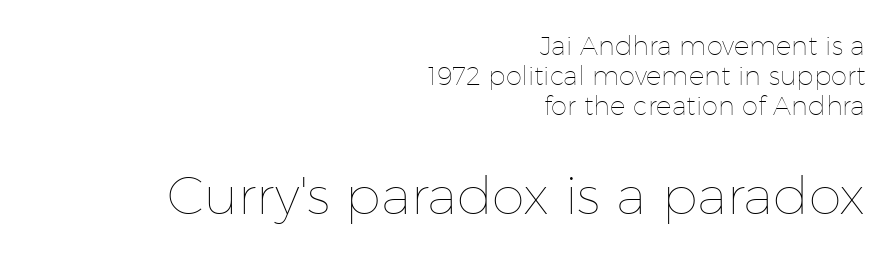
{"italic": "no", "bold": "no", "weight": "thin", "width": "normal", "stroke_contrast": "low", "x_height": "medium", "monospaced": "no", "underline": "no", "align": "right", "line_spacing": "tight", "line_spacing_ratio": 1.15, "letter_spacing": "normal", "letter_spacing_em": 0.0, "larger_block": "second", "size_ratio": 2.04, "glyph_px": 53}
